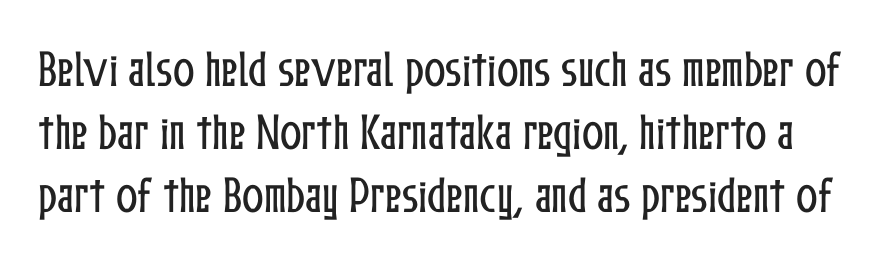
Q: Is the text italic (slanted)? A: No, it is upright.
Q: Is the text underlined? A: No.
Q: Is the spacing between letters normal or unusually wide? A: Normal.
Q: Is the spacing between lines tight, normal or loose? A: Normal.
Q: Width (condensed, normal, or wide)? A: Condensed.
Q: Stroke contrast? A: Low.
Q: x-height? A: Medium.
Q: Monospaced? A: No.
